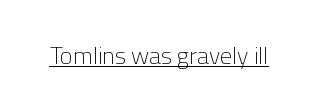
Q: Is the text bold? A: No.
Q: Is the text italic (slanted)? A: No, it is upright.
Q: Is the text underlined? A: Yes.
Q: Is the spacing between letters normal or unusually wide? A: Normal.
